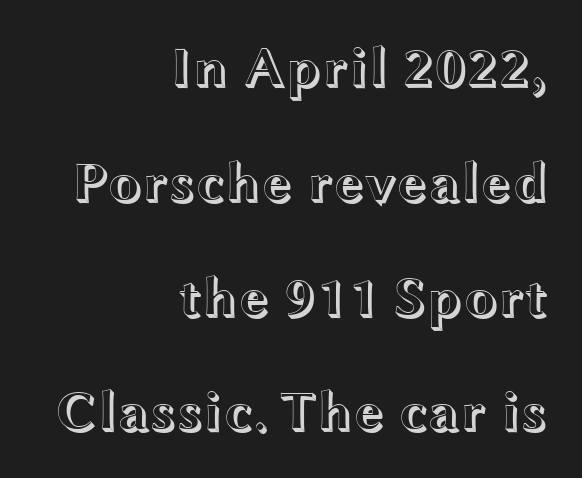
{"italic": "no", "width": "wide", "x_height": "medium", "monospaced": "no", "underline": "no", "align": "right", "line_spacing": "loose", "line_spacing_ratio": 2.05, "letter_spacing": "normal", "letter_spacing_em": 0.0, "glyph_px": 56}
